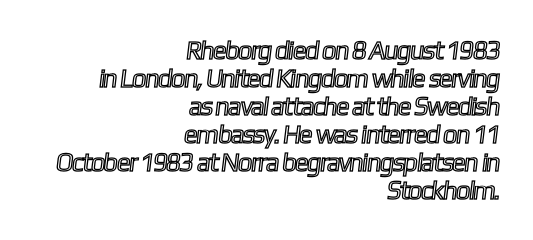
Leftover space on each line is placed entirely before the opening word. Default kerning and tracking; the words read as compact shapes. Any mark beneath the type? The region is blank. The leading is snug, giving the passage a crowded texture.
